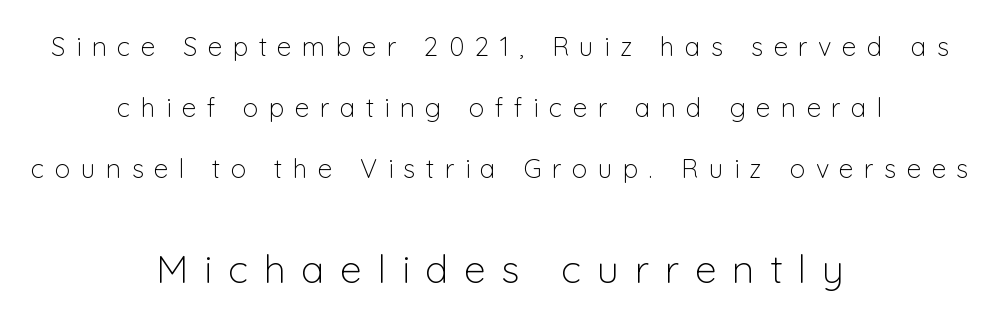
The image shows 39 px light sans-serif type, upright; set centered, loose line spacing (2.35x), unusually wide letter spacing (+0.4 em), not underlined; the second (bottom) block is 1.5x larger; low stroke contrast and a medium x-height.
